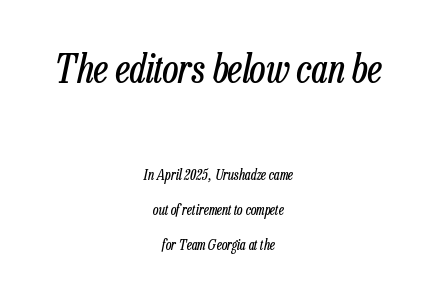
The image shows 39 px regular-weight, condensed type, italic (leaning right); set centered, loose line spacing (2.49x), normal letter spacing, not underlined; the first (top) block is 2.79x larger; low stroke contrast and a medium x-height.
